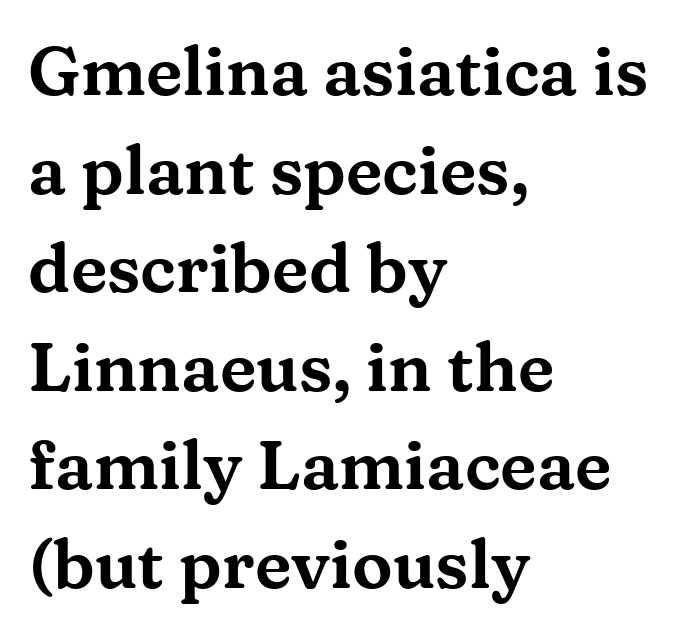
Q: Is the text italic (slanted)? A: No, it is upright.
Q: Is the typeface a serif or a sans-serif typeface? A: Serif.
Q: Is the text underlined? A: No.
Q: How is the paragraph aligned? A: Left-aligned.
Q: Is the spacing between letters normal or unusually wide? A: Normal.
Q: Is the spacing between lines tight, normal or loose? A: Normal.
Q: Width (condensed, normal, or wide)? A: Wide.
Q: Stroke contrast? A: Medium.
Q: x-height? A: Medium.
Q: Monospaced? A: No.
